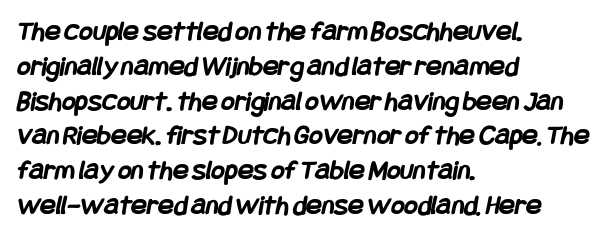
{"serif": "no", "bold": "yes", "weight": "semibold", "width": "condensed", "stroke_contrast": "low", "x_height": "large", "underline": "no", "align": "left", "line_spacing_ratio": 1.2, "letter_spacing": "normal", "letter_spacing_em": 0.0, "glyph_px": 29}
